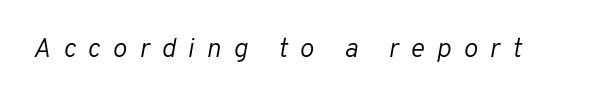
The image shows 27 px text type, italic (leaning right); set unusually wide letter spacing (+0.45 em), not underlined.
